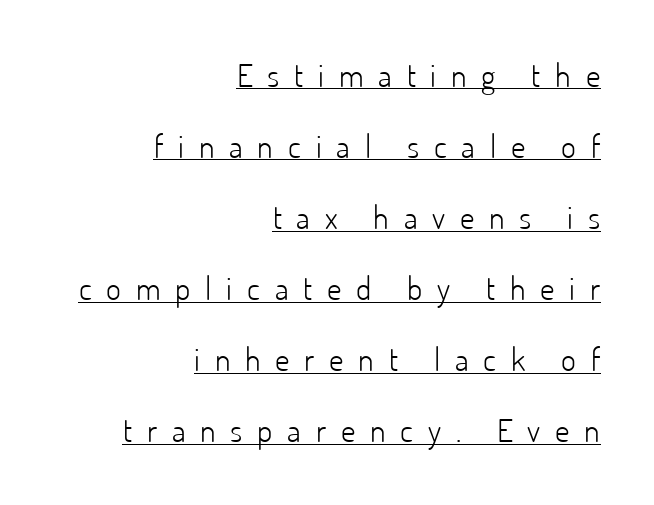
The image shows 32 px light sans-serif type, upright; set right-aligned, loose line spacing (2.22x), unusually wide letter spacing (+0.46 em), underlined; low stroke contrast and a small x-height.
